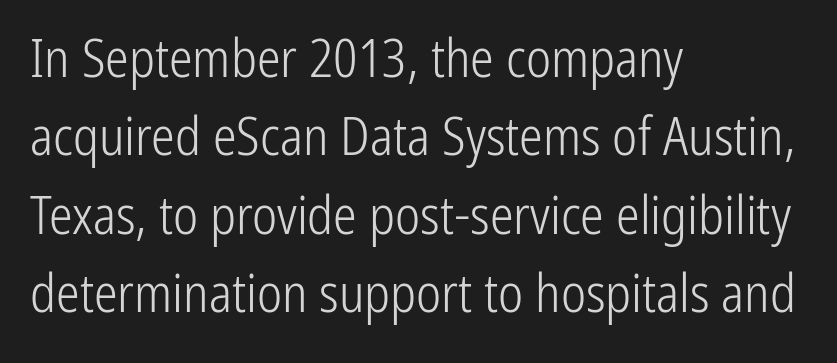
{"serif": "no", "italic": "no", "bold": "no", "weight": "light", "width": "condensed", "stroke_contrast": "low", "x_height": "medium", "monospaced": "no", "underline": "no", "align": "left", "line_spacing": "normal", "line_spacing_ratio": 1.48, "letter_spacing": "normal", "letter_spacing_em": 0.0, "glyph_px": 53}
